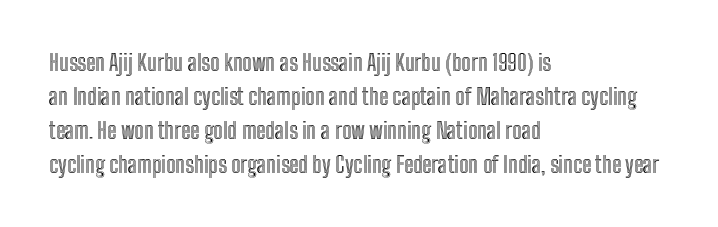
Inter-character spacing is left at the font's built-in metrics. A bare baseline throughout the passage. The typography opts for an upright posture over an oblique one. Casual observation: everything's shoved over to the left.
